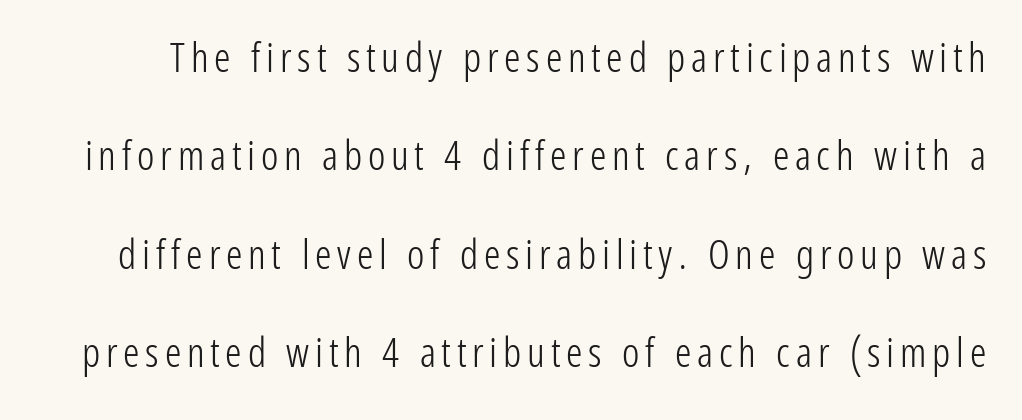
Just letters on the line, the space beneath them empty. The font family rendered here belongs to the sans-serif group. Reading down the column, the eye jumps a long way to each next line. Vertical strokes here are truly vertical. Stroke mass is kept to a normal reading level or below.
